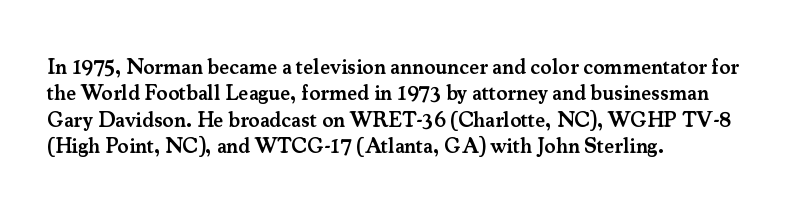
The image shows 21 px text type, upright; set left-aligned, normal line spacing (1.26x), normal letter spacing, not underlined.
